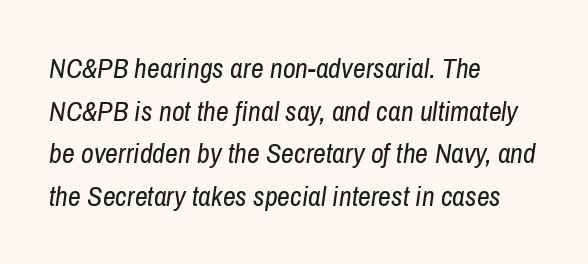
{"italic": "yes", "lean": "right", "slant_degrees": 8, "bold": "no", "weight": "regular", "width": "condensed", "stroke_contrast": "low", "x_height": "medium", "monospaced": "no", "underline": "no", "align": "left", "line_spacing": "normal", "line_spacing_ratio": 1.52, "letter_spacing": "normal", "letter_spacing_em": 0.0, "glyph_px": 28}
